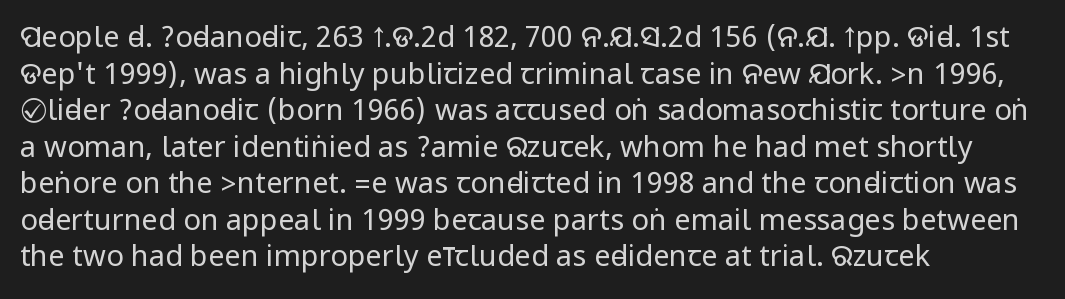
Teacher's note: observe the even left margin — that is flush-left alignment. The line texture is even and compact thanks to regular tracking. Stroke mass is kept to a normal reading level or below. Just letters on the line, the space beneath them empty.
